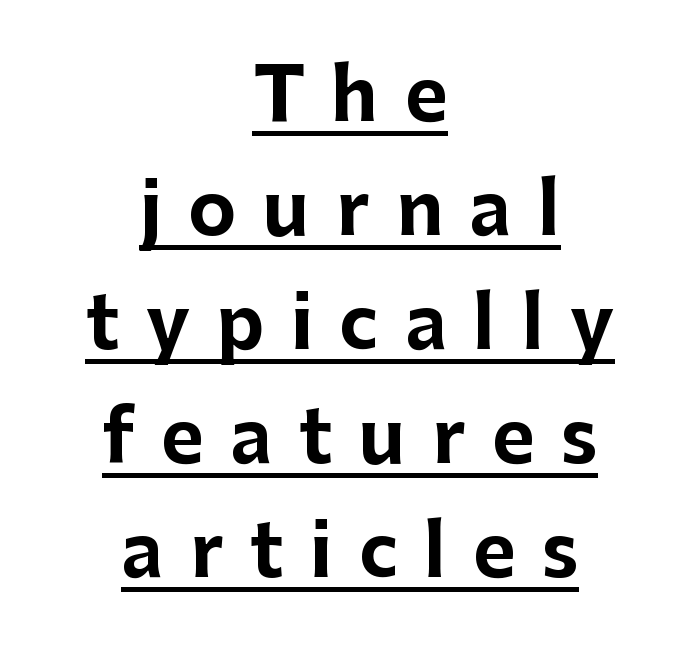
This rendering features underlined lettering. Note the varied advance widths — an 'i' is clearly narrower than an 'm'. Here the glyphs are tracked loosely, breaking word shapes into spaced letters. The rendering uses a moderate line-height, typical for paragraphs. Alignment: centered.
